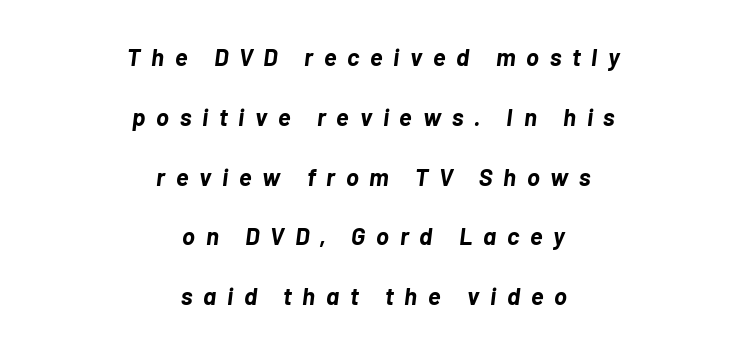
The rendering inserts visible extra space after every character. Typographic density is high because the face is bold. The lines are spread far apart with generous leading. Typeset on center — no edge is straight.
